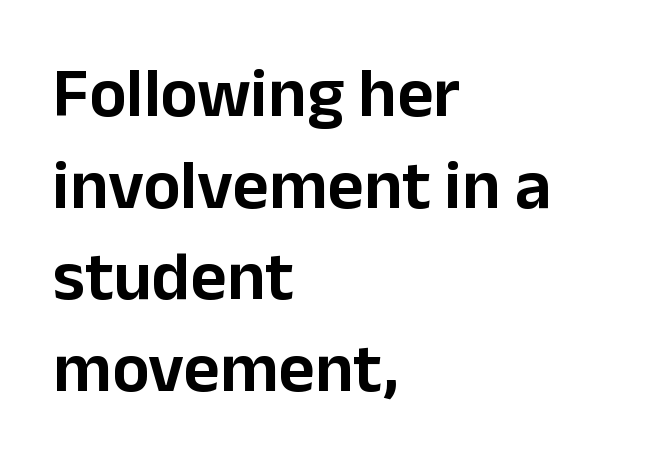
{"serif": "no", "italic": "no", "width": "normal", "stroke_contrast": "low", "x_height": "medium", "monospaced": "no", "underline": "no", "align": "left", "line_spacing": "normal", "line_spacing_ratio": 1.31, "letter_spacing": "normal", "letter_spacing_em": 0.0, "glyph_px": 70}
